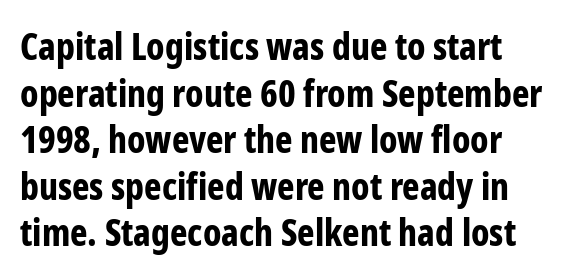
Q: Is the text bold? A: Yes.
Q: Is the text italic (slanted)? A: No, it is upright.
Q: Is the typeface a serif or a sans-serif typeface? A: Sans-serif.
Q: Is the text underlined? A: No.
Q: Is the spacing between letters normal or unusually wide? A: Normal.
Q: Is the spacing between lines tight, normal or loose? A: Normal.
Q: Width (condensed, normal, or wide)? A: Condensed.
Q: Stroke contrast? A: Low.
Q: x-height? A: Medium.
Q: Monospaced? A: No.
